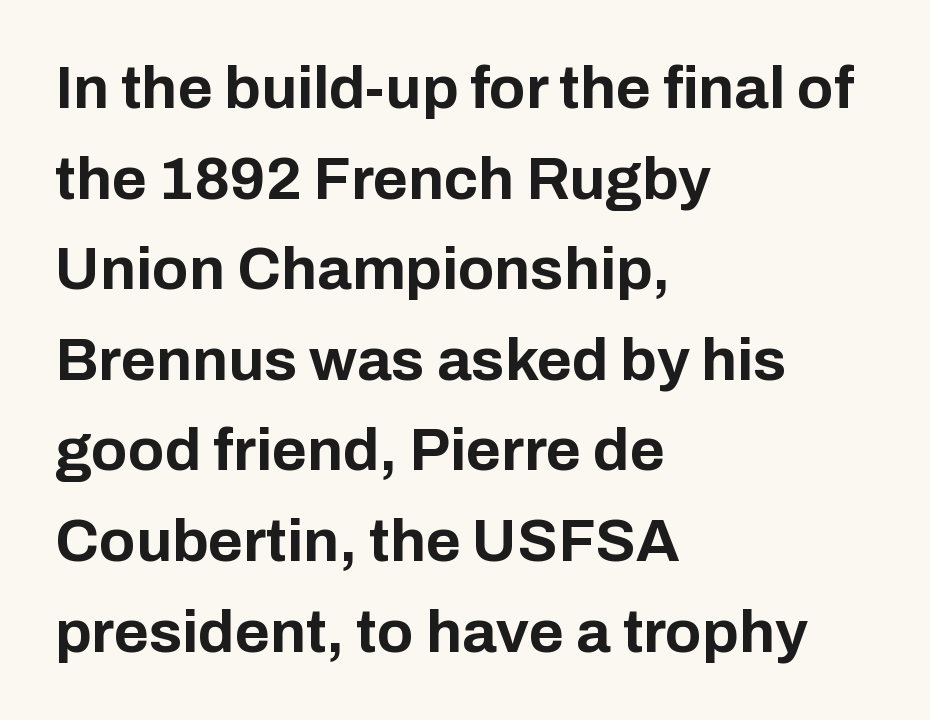
Q: Is the text bold? A: Yes.
Q: Is the text italic (slanted)? A: No, it is upright.
Q: Is the typeface a serif or a sans-serif typeface? A: Sans-serif.
Q: Is the text underlined? A: No.
Q: How is the paragraph aligned? A: Left-aligned.
Q: Is the spacing between letters normal or unusually wide? A: Normal.
Q: Is the spacing between lines tight, normal or loose? A: Normal.
Q: Width (condensed, normal, or wide)? A: Normal.
Q: Stroke contrast? A: Low.
Q: x-height? A: Medium.
Q: Monospaced? A: No.
